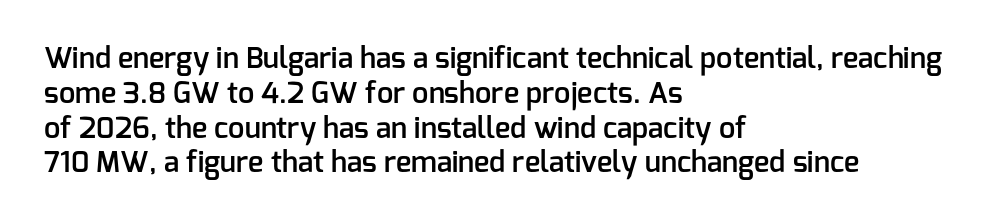
All the whitespace from short lines collects on the right. Grotesque or geometric, the face here clearly has no serifs. Posture: straight, roman, zero tilt. Bare-footed words on every line. No extra tracking has been applied to these lines. The face used here is proportionally spaced, like ordinary book or web type.
